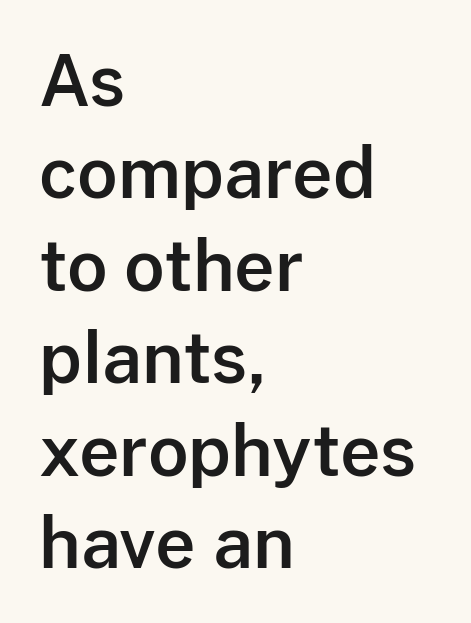
The image shows 70 px sans-serif type, upright; set left-aligned, normal line spacing (1.32x), normal letter spacing, not underlined; low stroke contrast and a medium x-height.
